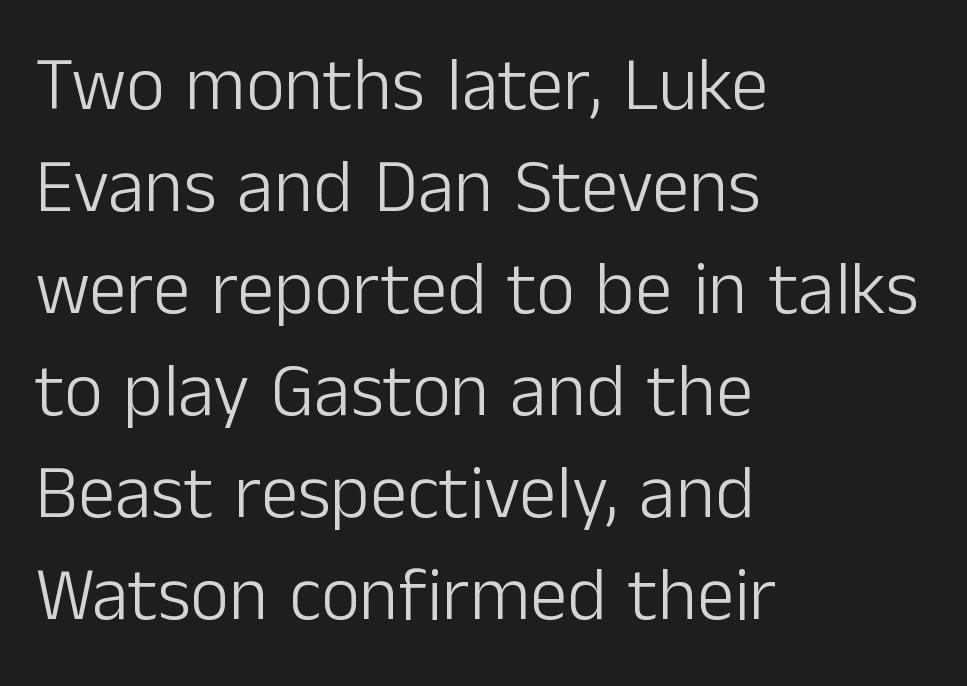
{"serif": "no", "italic": "no", "bold": "no", "weight": "light", "width": "normal", "stroke_contrast": "low", "x_height": "medium", "monospaced": "no", "underline": "no", "align": "left", "line_spacing": "normal", "line_spacing_ratio": 1.36, "letter_spacing": "normal", "letter_spacing_em": 0.0, "glyph_px": 75}
